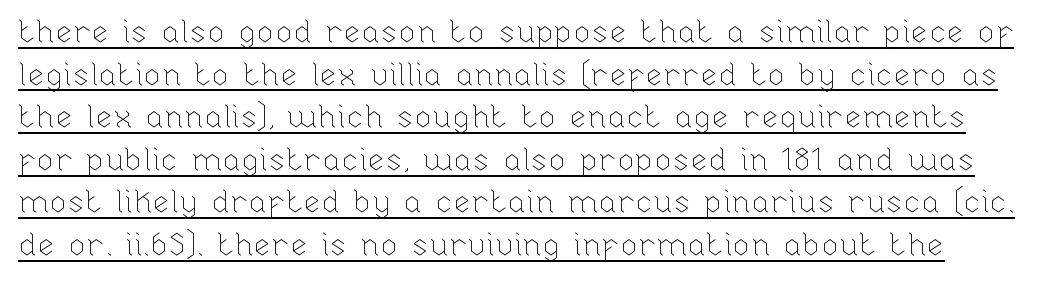
The image shows 32 px thin type, upright; set normal line spacing (1.33x), normal letter spacing, underlined; low stroke contrast and a medium x-height.
